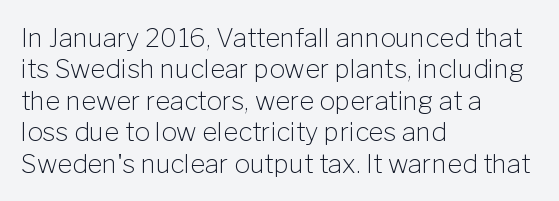
Q: Is the text bold? A: No.
Q: Is the text italic (slanted)? A: No, it is upright.
Q: Is the text underlined? A: No.
Q: How is the paragraph aligned? A: Left-aligned.
Q: Is the spacing between letters normal or unusually wide? A: Normal.
